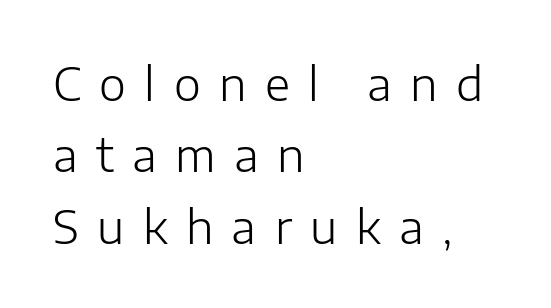
Look at the tracking — it's clearly loosened, letters drifting apart. Every row of glyphs begins at an identical x-position on the left. The space directly below the letters is spotless. Posture: vertical.
